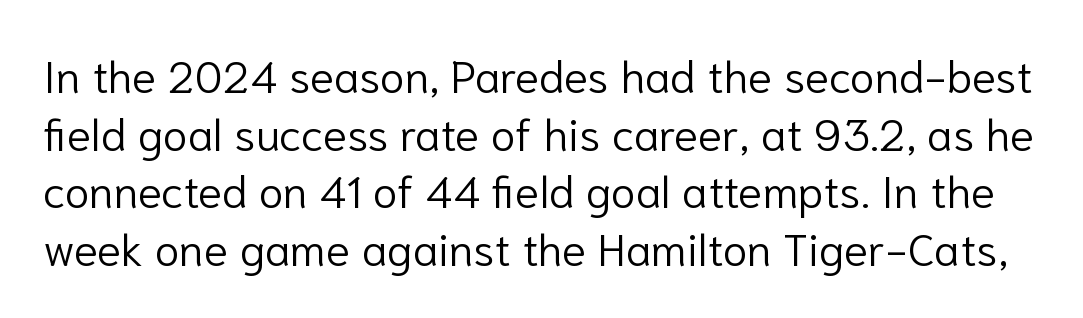
Q: Is the text bold? A: No.
Q: Is the text italic (slanted)? A: No, it is upright.
Q: Is the typeface a serif or a sans-serif typeface? A: Sans-serif.
Q: Is the text underlined? A: No.
Q: Is the spacing between letters normal or unusually wide? A: Normal.
Q: Is the spacing between lines tight, normal or loose? A: Normal.
Q: Width (condensed, normal, or wide)? A: Normal.
Q: Stroke contrast? A: Low.
Q: x-height? A: Medium.
Q: Monospaced? A: No.
